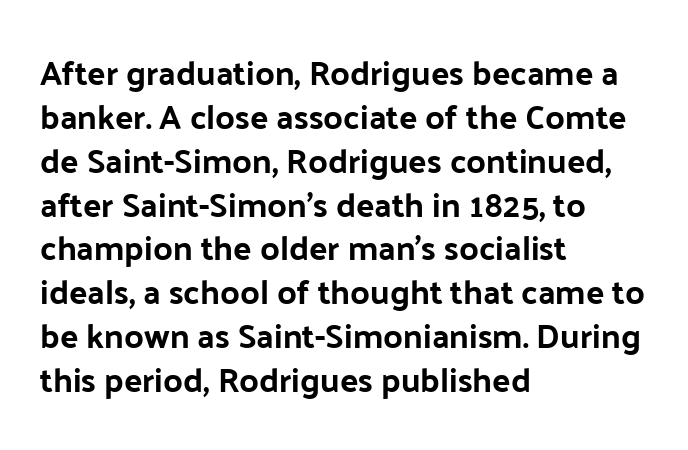
Q: Is the text bold? A: Yes.
Q: Is the text italic (slanted)? A: No, it is upright.
Q: Is the typeface a serif or a sans-serif typeface? A: Sans-serif.
Q: Is the text underlined? A: No.
Q: How is the paragraph aligned? A: Left-aligned.
Q: Is the spacing between letters normal or unusually wide? A: Normal.
Q: Is the spacing between lines tight, normal or loose? A: Normal.
Q: Width (condensed, normal, or wide)? A: Normal.
Q: Stroke contrast? A: Low.
Q: x-height? A: Medium.
Q: Monospaced? A: No.
